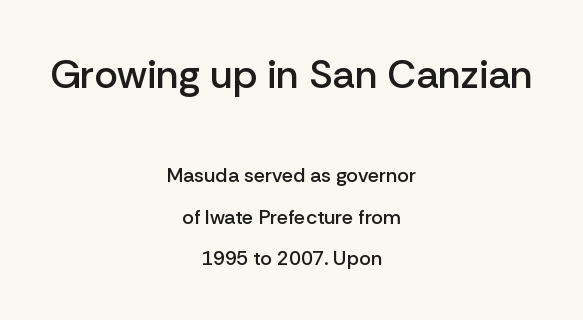
The image shows 40 px semibold sans-serif type, upright; set centered, loose line spacing (2.06x), normal letter spacing, not underlined; the first (top) block is 2.0x larger; low stroke contrast and a medium x-height.
